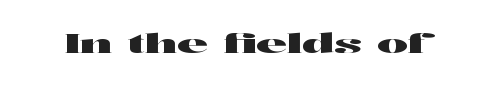
The image shows 26 px text type, upright; set normal letter spacing, not underlined.
